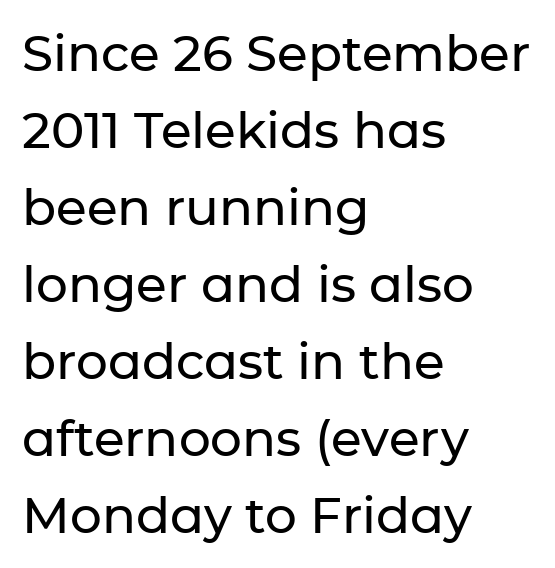
{"serif": "no", "italic": "no", "width": "normal", "stroke_contrast": "low", "x_height": "medium", "monospaced": "no", "underline": "no", "align": "left", "line_spacing": "normal", "line_spacing_ratio": 1.54, "letter_spacing": "normal", "letter_spacing_em": 0.0, "glyph_px": 50}
